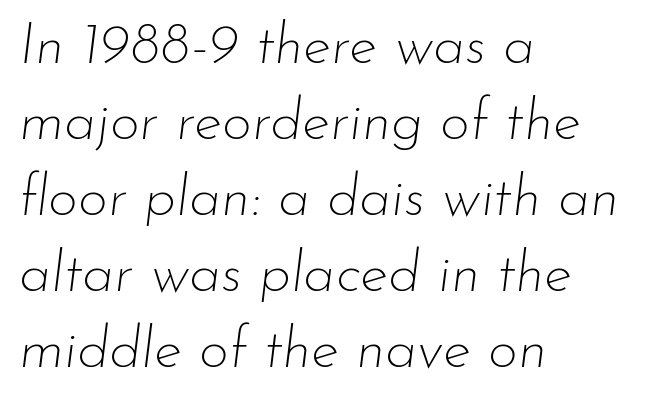
{"italic": "yes", "lean": "right", "slant_degrees": 7, "bold": "no", "weight": "thin", "width": "normal", "stroke_contrast": "low", "x_height": "small", "monospaced": "no", "underline": "no", "align": "left", "line_spacing": "normal", "line_spacing_ratio": 1.31, "letter_spacing": "normal", "letter_spacing_em": 0.0, "glyph_px": 58}
